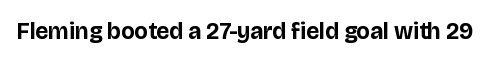
{"italic": "no", "bold": "yes", "underline": "no", "letter_spacing": "normal", "letter_spacing_em": 0.0, "glyph_px": 23}
